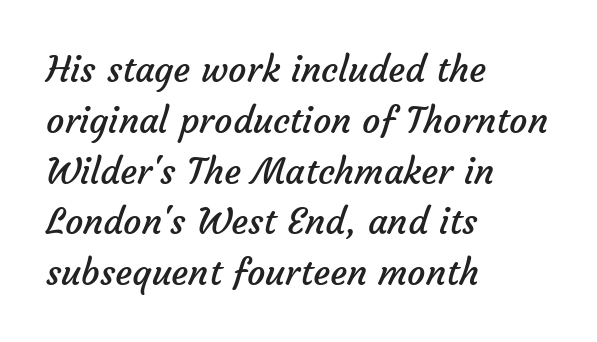
{"serif": "no", "bold": "no", "weight": "regular", "width": "normal", "stroke_contrast": "low", "x_height": "medium", "monospaced": "no", "underline": "no", "align": "left", "line_spacing": "normal", "line_spacing_ratio": 1.41, "letter_spacing": "normal", "letter_spacing_em": 0.0, "glyph_px": 36}
